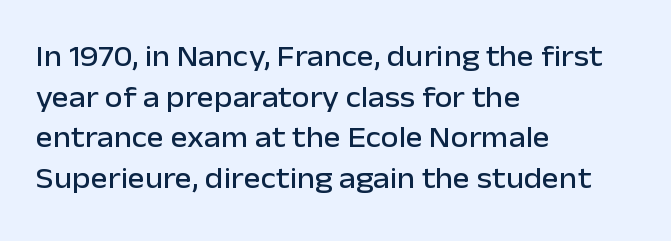
{"serif": "no", "italic": "no", "width": "normal", "stroke_contrast": "low", "x_height": "medium", "monospaced": "no", "underline": "no", "align": "left", "line_spacing": "normal", "line_spacing_ratio": 1.4, "letter_spacing": "normal", "letter_spacing_em": 0.0, "glyph_px": 29}
